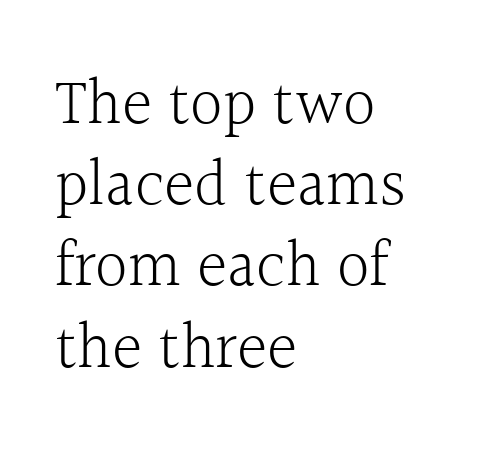
{"serif": "yes", "italic": "no", "bold": "no", "weight": "light", "width": "normal", "x_height": "medium", "monospaced": "no", "underline": "no", "align": "left", "line_spacing": "normal", "line_spacing_ratio": 1.25, "letter_spacing": "normal", "letter_spacing_em": 0.0, "glyph_px": 65}
